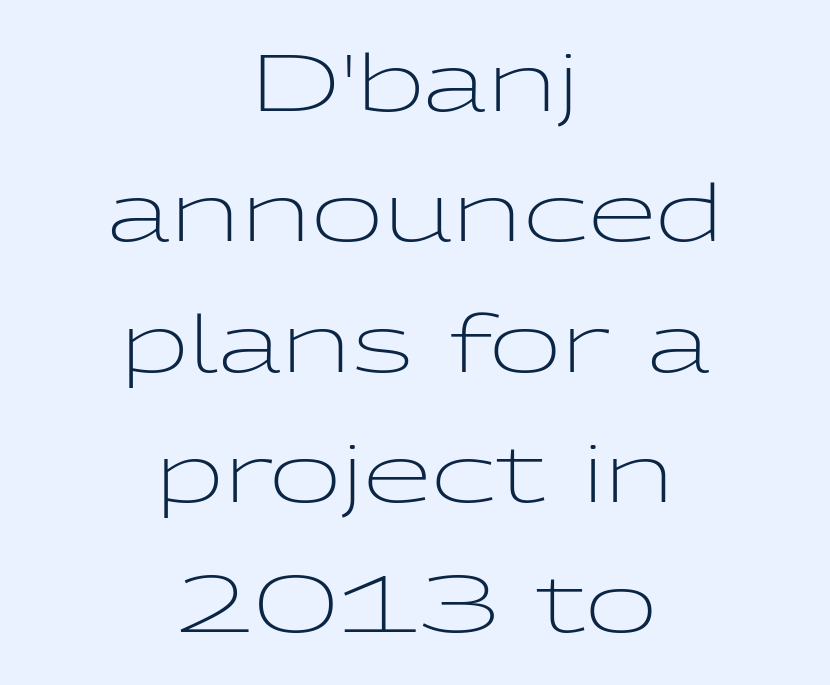
Q: Is the text bold? A: No.
Q: Is the text italic (slanted)? A: No, it is upright.
Q: Is the typeface a serif or a sans-serif typeface? A: Sans-serif.
Q: Is the text underlined? A: No.
Q: How is the paragraph aligned? A: Centered.
Q: Is the spacing between letters normal or unusually wide? A: Normal.
Q: Is the spacing between lines tight, normal or loose? A: Normal.
Q: Width (condensed, normal, or wide)? A: Wide.
Q: Stroke contrast? A: Low.
Q: x-height? A: Medium.
Q: Monospaced? A: No.
